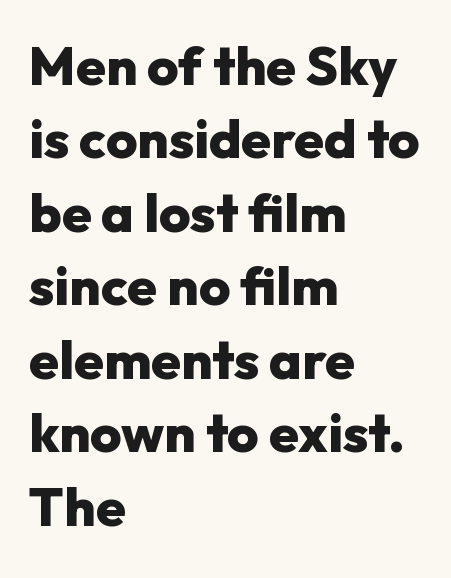
Q: Is the text bold? A: Yes.
Q: Is the text italic (slanted)? A: No, it is upright.
Q: Is the typeface a serif or a sans-serif typeface? A: Sans-serif.
Q: Is the text underlined? A: No.
Q: How is the paragraph aligned? A: Left-aligned.
Q: Is the spacing between letters normal or unusually wide? A: Normal.
Q: Is the spacing between lines tight, normal or loose? A: Normal.
Q: Width (condensed, normal, or wide)? A: Normal.
Q: Stroke contrast? A: Low.
Q: x-height? A: Medium.
Q: Monospaced? A: No.
